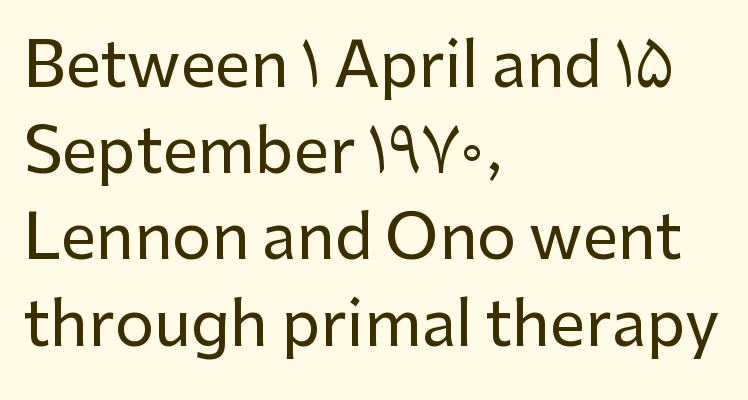
The image shows 62 px sans-serif type, upright; set left-aligned, normal line spacing (1.39x), normal letter spacing, not underlined; low stroke contrast and a medium x-height.
